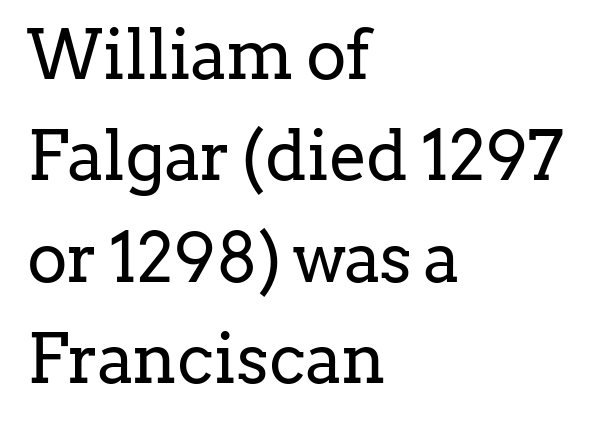
Note: serifs present on the glyphs. The letters stand straight up with perfectly vertical stems. On a weight scale, this lands at 450 or below. Observe the ordinary spacing: letters are neighbours, not strangers. The passage shown is typed in a proportional face where columns would drift.
